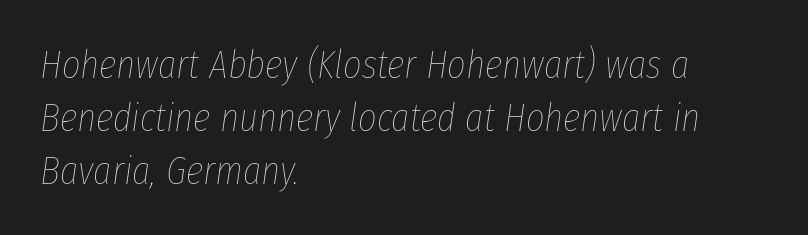
Q: Is the text bold? A: No.
Q: Is the text italic (slanted)? A: Yes, it leans right by about 8 degrees.
Q: Is the text underlined? A: No.
Q: How is the paragraph aligned? A: Left-aligned.
Q: Is the spacing between letters normal or unusually wide? A: Normal.
Q: Is the spacing between lines tight, normal or loose? A: Normal.
Q: Width (condensed, normal, or wide)? A: Condensed.
Q: Stroke contrast? A: Low.
Q: x-height? A: Medium.
Q: Monospaced? A: No.
